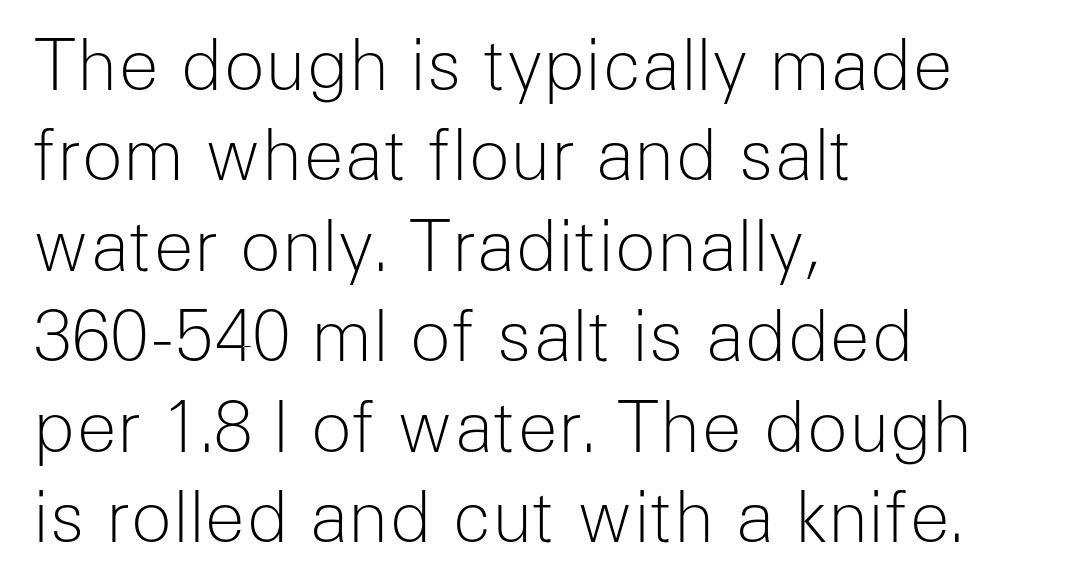
The image shows 69 px light sans-serif type, upright; set left-aligned, normal line spacing (1.31x), normal letter spacing, not underlined; low stroke contrast and a medium x-height.
